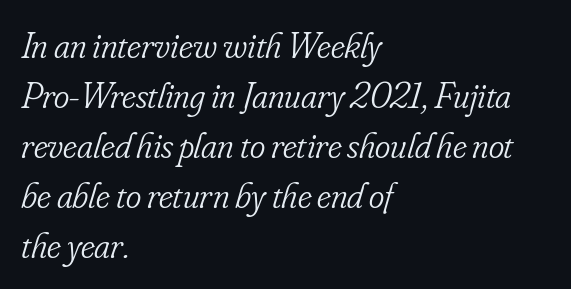
The image shows 37 px light, condensed serif type, italic (leaning right); set left-aligned, normal line spacing (1.35x), normal letter spacing, not underlined; low stroke contrast and a small x-height.
